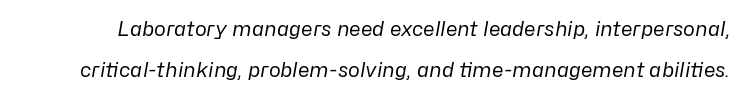
Q: Is the text bold? A: No.
Q: Is the text italic (slanted)? A: Yes, it leans right by about 10 degrees.
Q: Is the text underlined? A: No.
Q: Is the spacing between letters normal or unusually wide? A: Normal.
Q: Is the spacing between lines tight, normal or loose? A: Loose.
